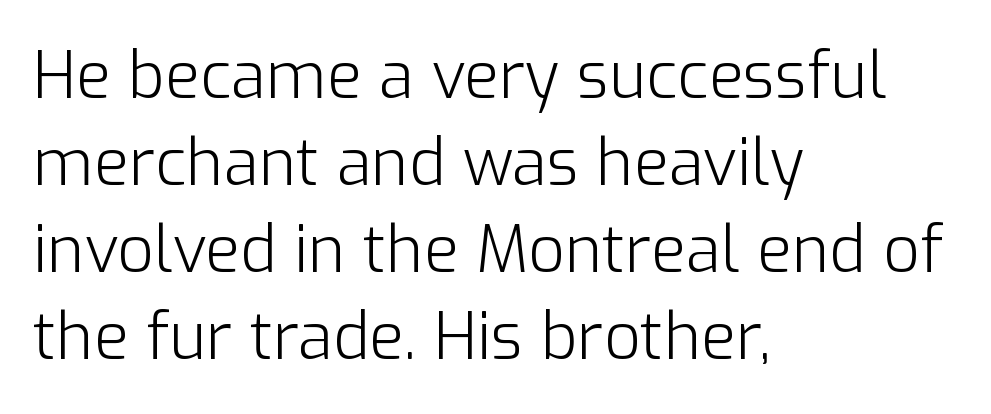
Q: Is the text bold? A: No.
Q: Is the text italic (slanted)? A: No, it is upright.
Q: Is the typeface a serif or a sans-serif typeface? A: Sans-serif.
Q: Is the text underlined? A: No.
Q: How is the paragraph aligned? A: Left-aligned.
Q: Is the spacing between letters normal or unusually wide? A: Normal.
Q: Is the spacing between lines tight, normal or loose? A: Normal.
Q: Width (condensed, normal, or wide)? A: Normal.
Q: Stroke contrast? A: Low.
Q: x-height? A: Medium.
Q: Monospaced? A: No.
